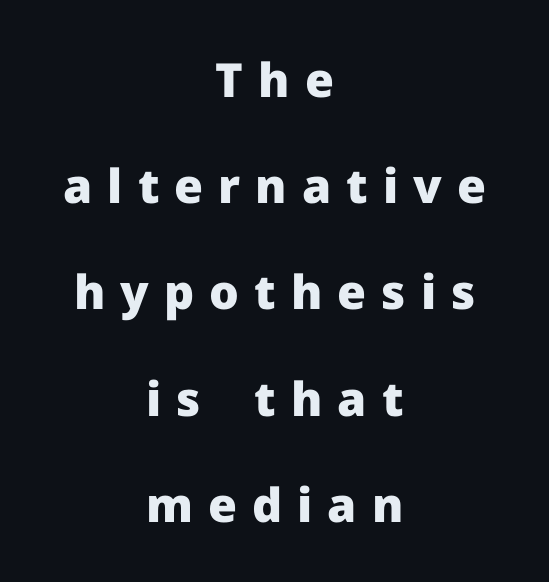
Q: Is the text bold? A: Yes.
Q: Is the text italic (slanted)? A: No, it is upright.
Q: Is the typeface a serif or a sans-serif typeface? A: Sans-serif.
Q: Is the text underlined? A: No.
Q: How is the paragraph aligned? A: Centered.
Q: Is the spacing between letters normal or unusually wide? A: Unusually wide.
Q: Is the spacing between lines tight, normal or loose? A: Loose.
Q: Width (condensed, normal, or wide)? A: Normal.
Q: Stroke contrast? A: Low.
Q: x-height? A: Medium.
Q: Monospaced? A: No.
